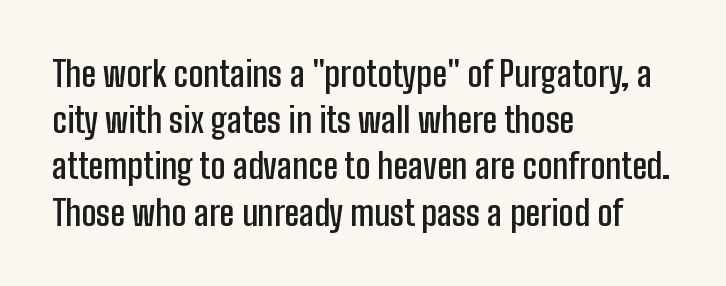
Q: Is the text bold? A: Semi-bold.
Q: Is the text italic (slanted)? A: No, it is upright.
Q: Is the typeface a serif or a sans-serif typeface? A: Sans-serif.
Q: Is the text underlined? A: No.
Q: How is the paragraph aligned? A: Left-aligned.
Q: Is the spacing between letters normal or unusually wide? A: Normal.
Q: Is the spacing between lines tight, normal or loose? A: Normal.
Q: Width (condensed, normal, or wide)? A: Condensed.
Q: Stroke contrast? A: Low.
Q: x-height? A: Medium.
Q: Monospaced? A: No.
